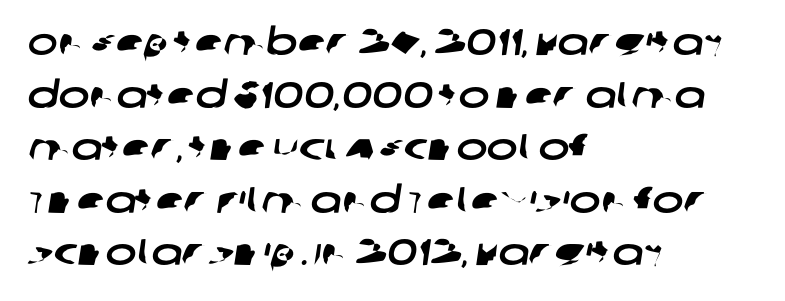
Character widths vary here, with narrow letters taking less room than wide ones. Tracking here is standard; glyphs follow each other at the usual distance. The glyphs are unaccompanied by any horizontal stroke below them. To sum up the face: it is a sans, with no serifs. Leading matches the norm, producing a regular column. A student would call this left alignment; a typographer would say flush left, rag right.
